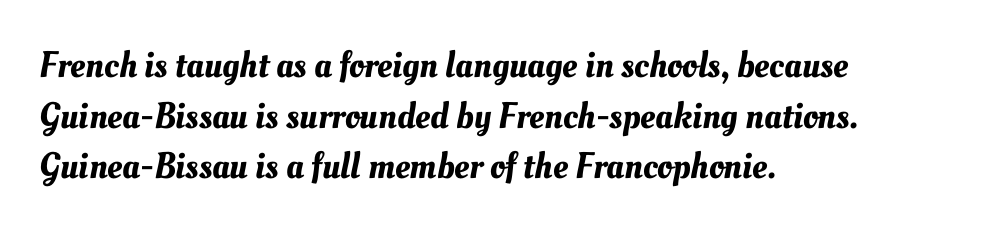
Anything drawn beneath the words? Only blank space. How are the letters spaced? Ordinarily, with no added tracking. The rendering uses natural spacing where letterforms have individual widths. The passage shown stacks its lines at a standard gap.
